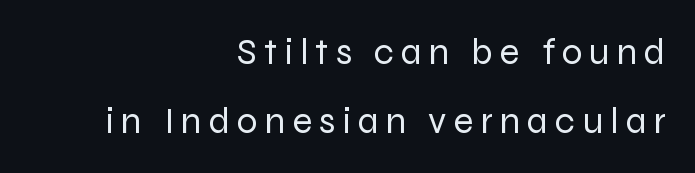
The image shows 37 px regular-weight sans-serif type, upright; set right-aligned, line spacing 1.86x, not underlined; low stroke contrast and a medium x-height.
